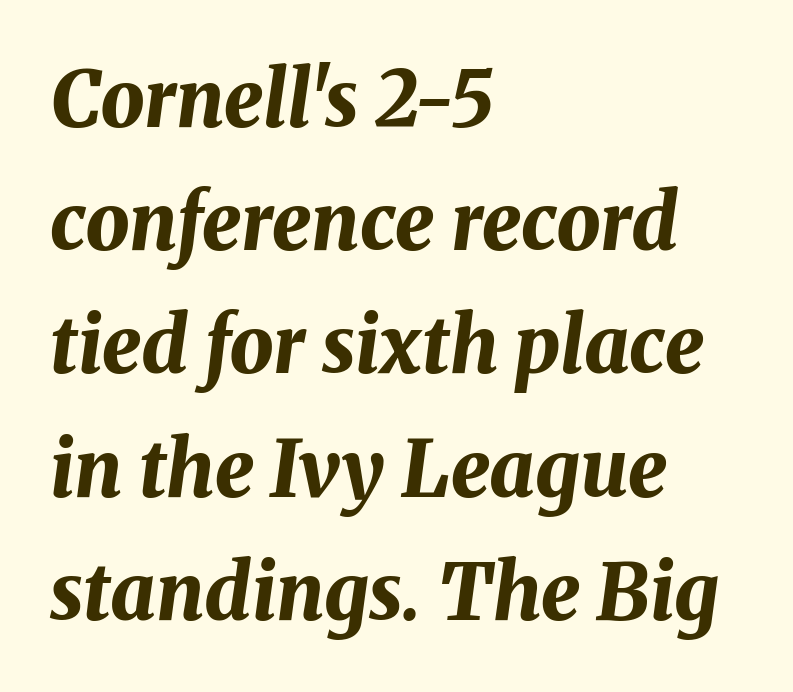
Q: Is the text bold? A: Yes.
Q: Is the text italic (slanted)? A: Yes, it leans right by about 8 degrees.
Q: Is the text underlined? A: No.
Q: How is the paragraph aligned? A: Left-aligned.
Q: Is the spacing between letters normal or unusually wide? A: Normal.
Q: Is the spacing between lines tight, normal or loose? A: Normal.
Q: Width (condensed, normal, or wide)? A: Normal.
Q: Stroke contrast? A: Medium.
Q: x-height? A: Medium.
Q: Monospaced? A: No.
